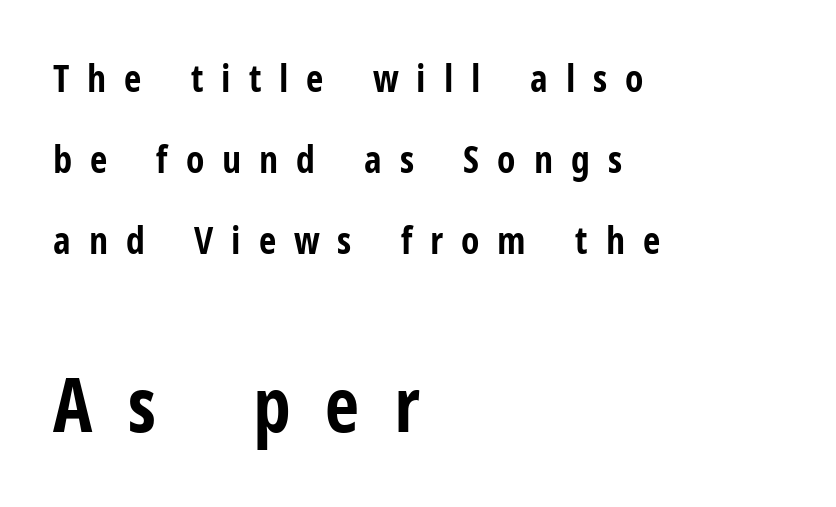
The image shows 75 px bold, condensed sans-serif type, upright; set left-aligned, loose line spacing (2.13x), unusually wide letter spacing (+0.47 em), not underlined; the second (bottom) block is 1.97x larger; low stroke contrast and a medium x-height.
